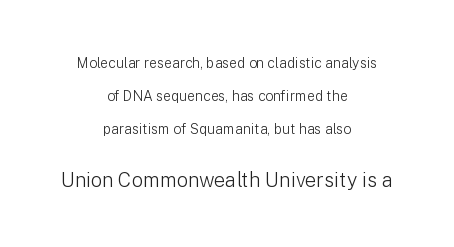
Q: Is the text bold? A: No.
Q: Is the text italic (slanted)? A: No, it is upright.
Q: Is the text underlined? A: No.
Q: How is the paragraph aligned? A: Centered.
Q: Is the spacing between letters normal or unusually wide? A: Normal.
Q: Is the spacing between lines tight, normal or loose? A: Loose.
Q: Which block of text is set in a larger size, the first (top) or the second (bottom)? A: The second (bottom) one.
